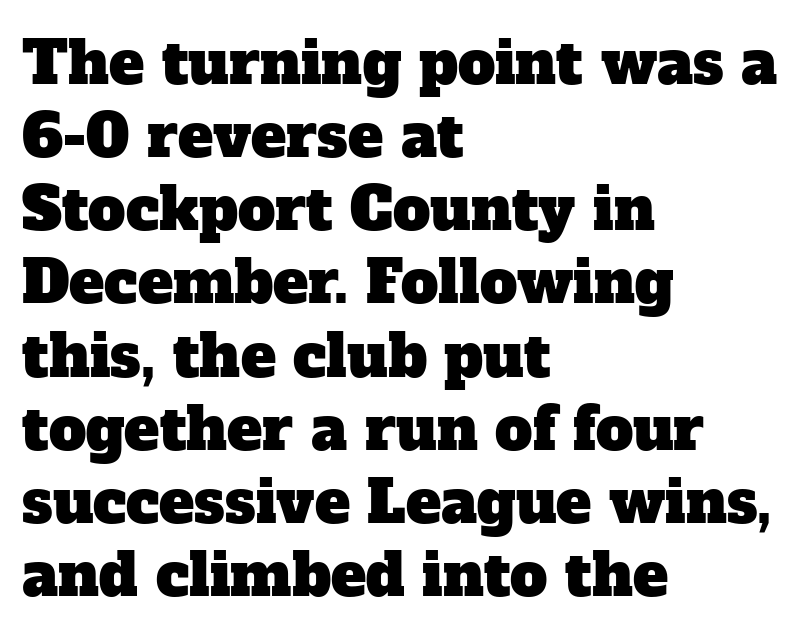
The image shows 59 px serif type; set left-aligned, line spacing 1.24x, normal letter spacing, not underlined; low stroke contrast and a medium x-height.
